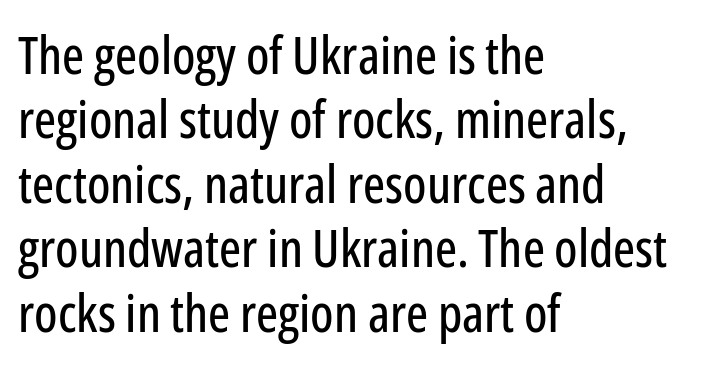
Spacing between characters is what you'd get straight out of the box. The words here are not underlined. Examine the stroke ends and you'll find no serifs. You could not count columns in this text — the font is proportionally spaced. Does the lettering tilt? It doesn't — this is upright. Casual observation: everything's shoved over to the left.
